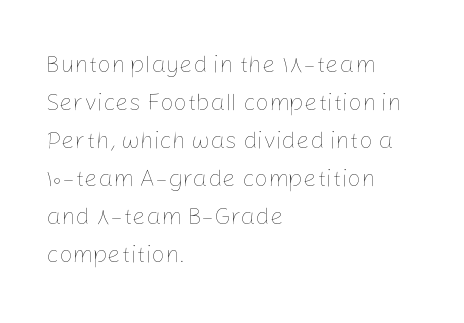
Caption: standard tracking, unaltered. How would I describe the line gaps? Plain and ordinary. Notice how the stems are strictly vertical — no italics here. The typeface has the unassuming heft of standard copy or less. The lines are quadded left.
